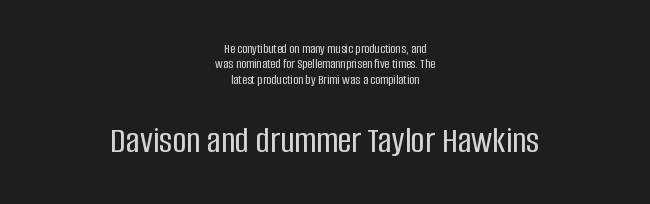
Q: Is the text italic (slanted)? A: No, it is upright.
Q: Is the typeface a serif or a sans-serif typeface? A: Sans-serif.
Q: Is the text underlined? A: No.
Q: How is the paragraph aligned? A: Centered.
Q: Is the spacing between letters normal or unusually wide? A: Normal.
Q: Is the spacing between lines tight, normal or loose? A: Tight.
Q: Which block of text is set in a larger size, the first (top) or the second (bottom)? A: The second (bottom) one.
Q: Width (condensed, normal, or wide)? A: Condensed.
Q: Stroke contrast? A: Low.
Q: x-height? A: Large.
Q: Monospaced? A: No.
